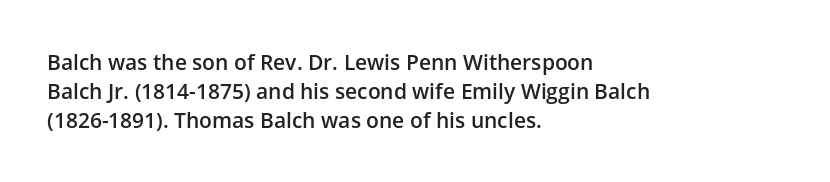
{"italic": "no", "bold": "semi", "underline": "no", "align": "left", "line_spacing": "normal", "line_spacing_ratio": 1.38, "letter_spacing": "normal", "letter_spacing_em": 0.0, "glyph_px": 21}
